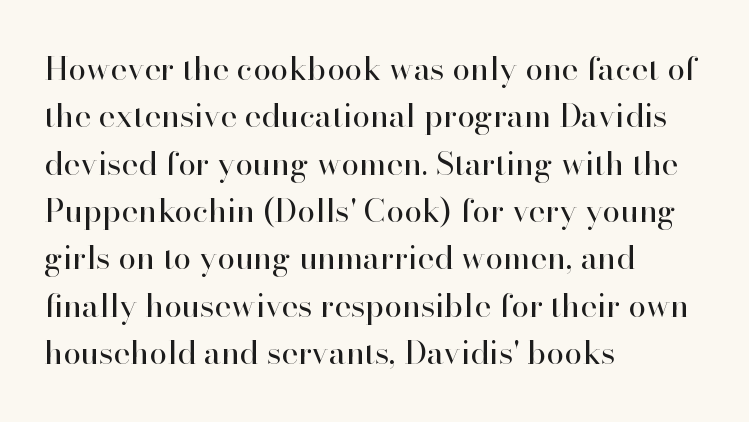
This sample is left-justified, so line endings fall wherever the words run out. Rows of type keep a routine distance in the vertical direction. Glance below the letters and you will spot only blank space. This sample has the flowing, uneven cadence of proportional lettering. Font category for this specimen: serif.
